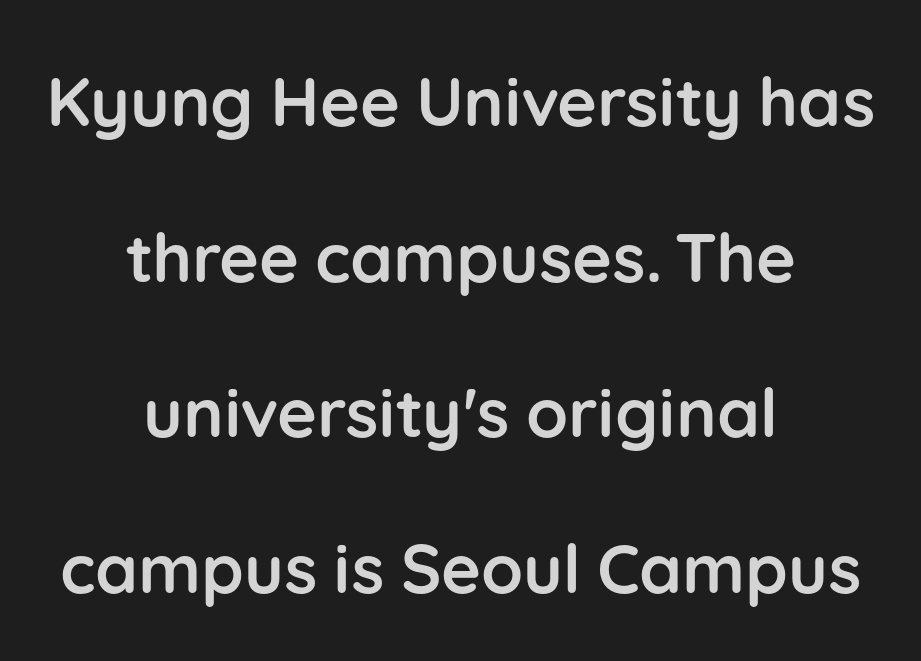
Strong, thick strokes mark this as bold type. The passage shown has conventional tracking throughout. Vertical spacing — loose. Tall strokes in this sample are plumb rather than angled.
